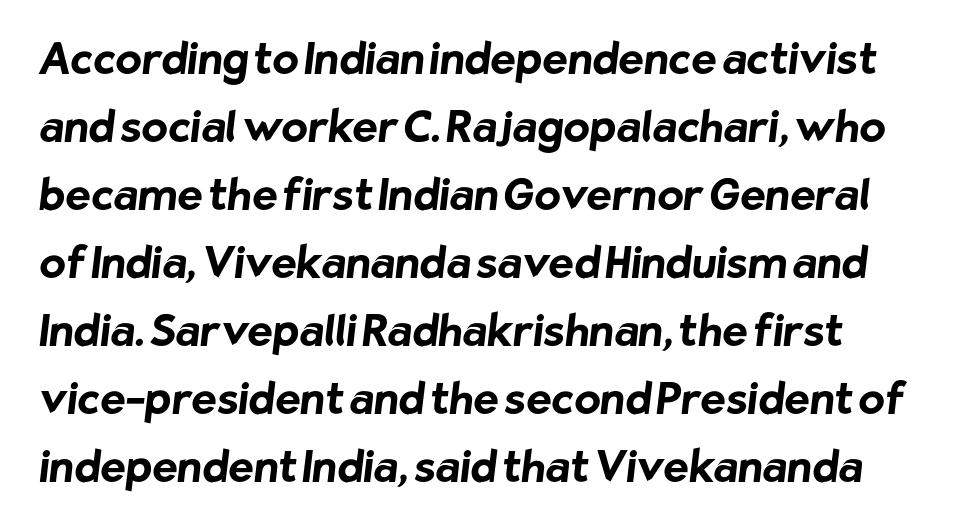
Q: Is the text bold? A: Yes.
Q: Is the typeface a serif or a sans-serif typeface? A: Sans-serif.
Q: Is the text underlined? A: No.
Q: Is the spacing between letters normal or unusually wide? A: Normal.
Q: Is the spacing between lines tight, normal or loose? A: Normal.
Q: Width (condensed, normal, or wide)? A: Normal.
Q: Stroke contrast? A: Low.
Q: x-height? A: Medium.
Q: Monospaced? A: No.
